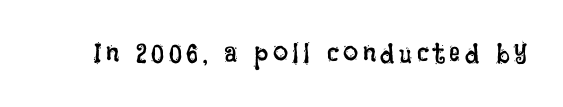
{"italic": "no", "bold": "no", "underline": "no", "glyph_px": 27}
